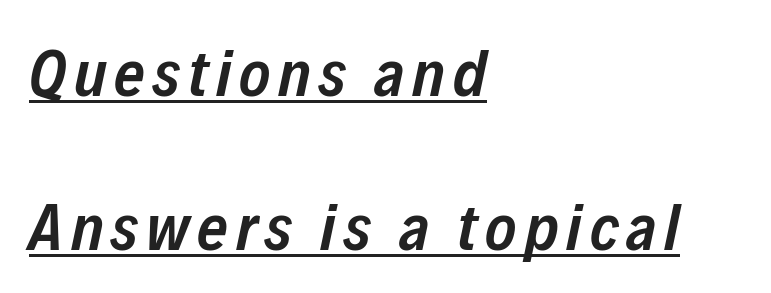
Q: Is the text bold? A: Semi-bold.
Q: Is the text italic (slanted)? A: Yes, it leans right by about 12 degrees.
Q: Is the text underlined? A: Yes.
Q: How is the paragraph aligned? A: Left-aligned.
Q: Is the spacing between lines tight, normal or loose? A: Loose.
Q: Width (condensed, normal, or wide)? A: Condensed.
Q: Stroke contrast? A: Low.
Q: x-height? A: Medium.
Q: Monospaced? A: No.
